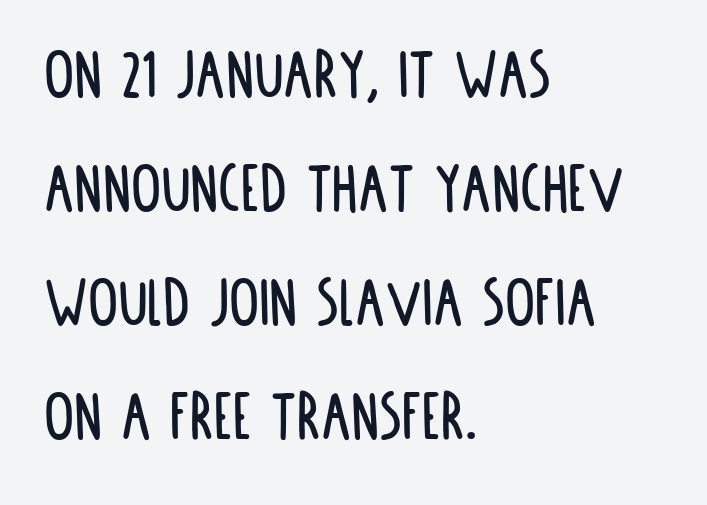
{"serif": "no", "italic": "no", "width": "condensed", "stroke_contrast": "low", "x_height": "large", "monospaced": "no", "underline": "no", "align": "left", "line_spacing": "normal", "line_spacing_ratio": 1.52, "letter_spacing": "normal", "letter_spacing_em": 0.0, "glyph_px": 75}
